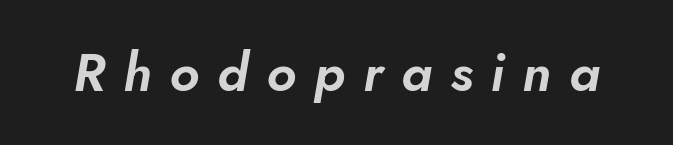
The image shows 53 px text type, italic (leaning right); set unusually wide letter spacing (+0.34 em), not underlined; low stroke contrast and a small x-height.
